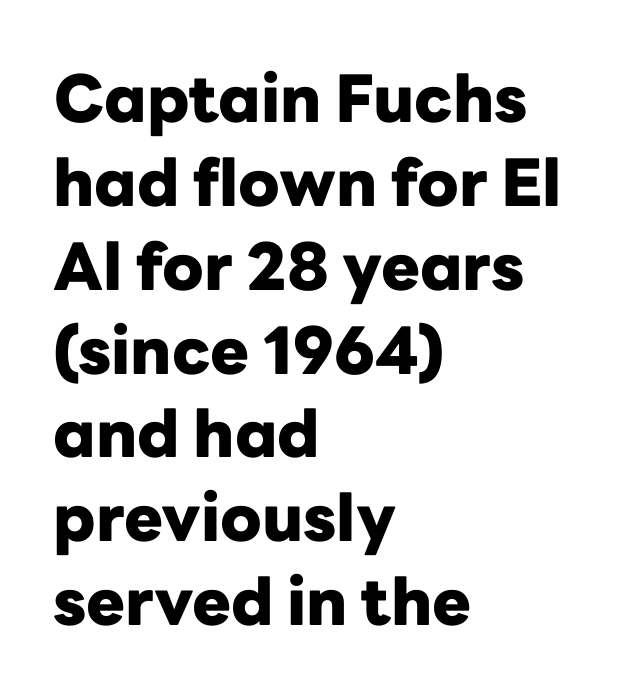
Each line starts at the same left margin while the right side varies. Leading matches the norm, producing a regular column. The passage shown is not underscored anywhere. Words appear dense and cohesive because spacing is normal.
